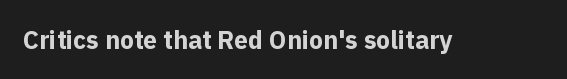
Q: Is the text bold? A: Yes.
Q: Is the text italic (slanted)? A: No, it is upright.
Q: Is the text underlined? A: No.
Q: Is the spacing between letters normal or unusually wide? A: Normal.
